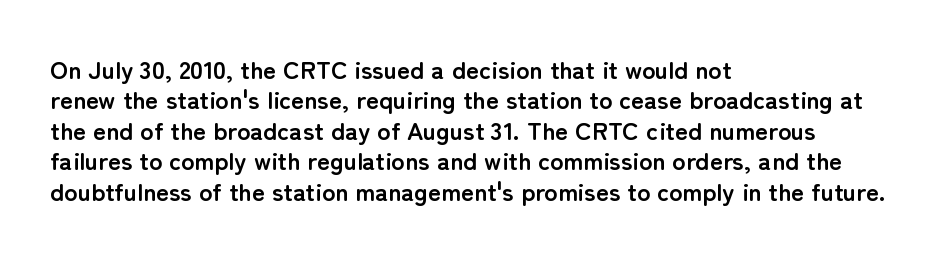
Q: Is the text bold? A: Yes.
Q: Is the text italic (slanted)? A: No, it is upright.
Q: Is the text underlined? A: No.
Q: How is the paragraph aligned? A: Left-aligned.
Q: Is the spacing between letters normal or unusually wide? A: Normal.
